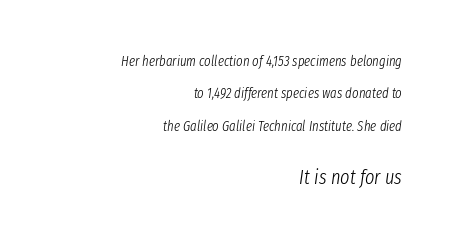
The block of text is sparse from top to bottom, with ample space between rows. Think standard paragraph weight, or any step lighter than that. Looking at the ascenders, they clearly lean. Bare-footed words on every line. Caption: standard tracking, unaltered.
